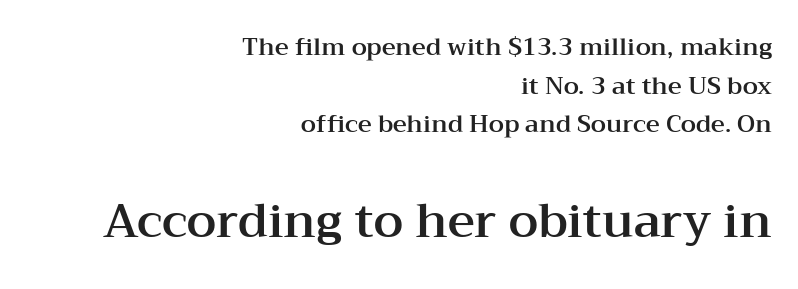
The image shows 47 px wide serif type, upright; set right-aligned, normal line spacing (1.61x), normal letter spacing, not underlined; the second (bottom) block is 1.96x larger; medium stroke contrast and a medium x-height.
